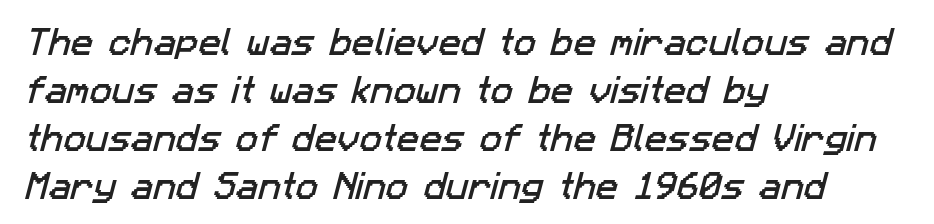
The image shows 30 px sans-serif type; set left-aligned, normal line spacing (1.6x), normal letter spacing, not underlined; low stroke contrast and a medium x-height.
